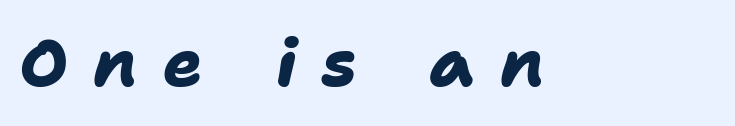
The letters carry no serifs — their stems end cleanly without finishing strokes. What stands out about the letter spacing? Its width — letters are far apart. Any mark beneath the type? The region is blank. Character widths vary here, with narrow letters taking less room than wide ones. Every letter is thick-stroked: bold, no question.
